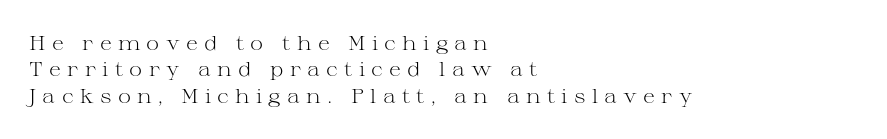
Tracking value appears strongly positive — letters spread wide. Nope, not italic — everything's standing straight. The cut favours lightness, reaching ordinary text weight at its darkest. Descenders are the only things crossing below the line. In CSS terms this would be text-align: left.
